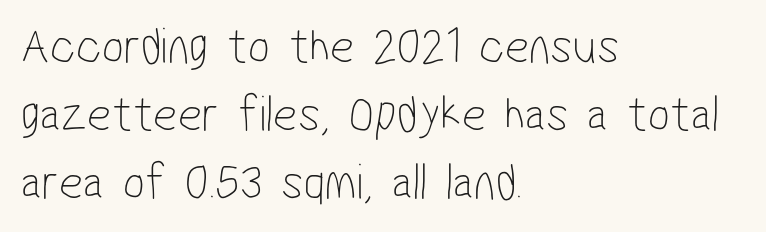
The image shows 52 px thin, condensed sans-serif type; set left-aligned, normal line spacing (1.31x), normal letter spacing, not underlined; low stroke contrast and a medium x-height.
